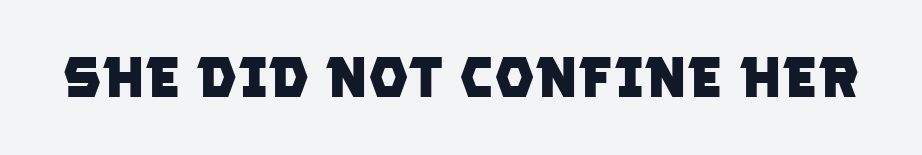
Q: Is the text bold? A: Yes.
Q: Is the typeface a serif or a sans-serif typeface? A: Sans-serif.
Q: Is the text underlined? A: No.
Q: Is the spacing between letters normal or unusually wide? A: Normal.
Q: Width (condensed, normal, or wide)? A: Normal.
Q: Stroke contrast? A: Low.
Q: x-height? A: Large.
Q: Monospaced? A: No.
